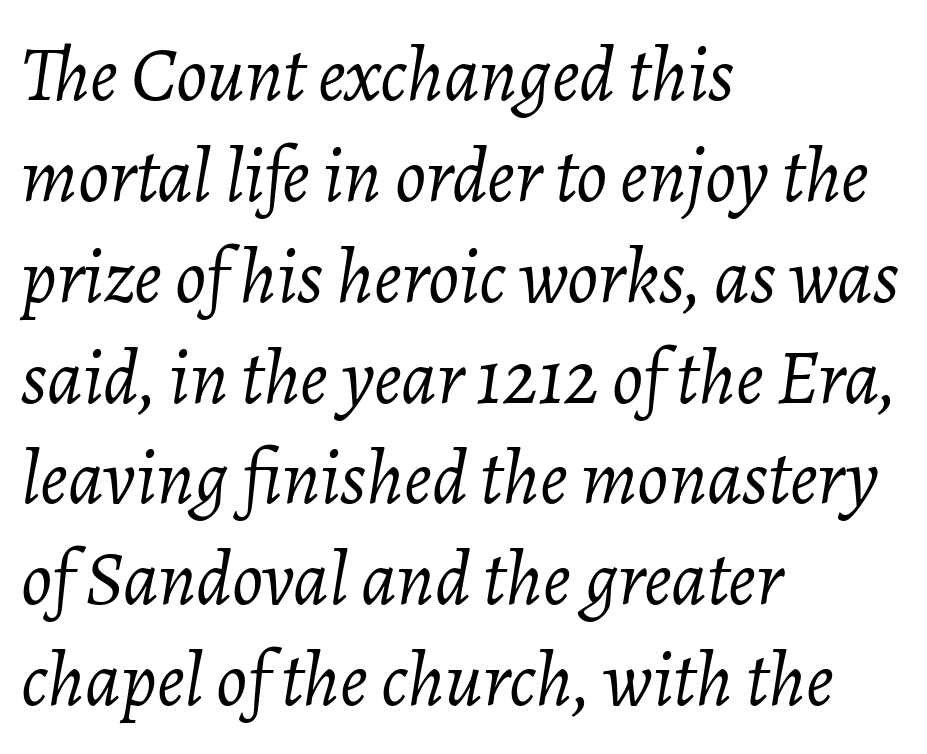
Only glyphs here, with clear space below each row. The letters advance in unequal steps, a hallmark of proportional type. Caption: face not bold, strokes unweighted. Between one letter and the next there's only the usual sliver of space. In terms of leading, this rendering sits right in the middle. The rendering applies a slant to the glyphs.
